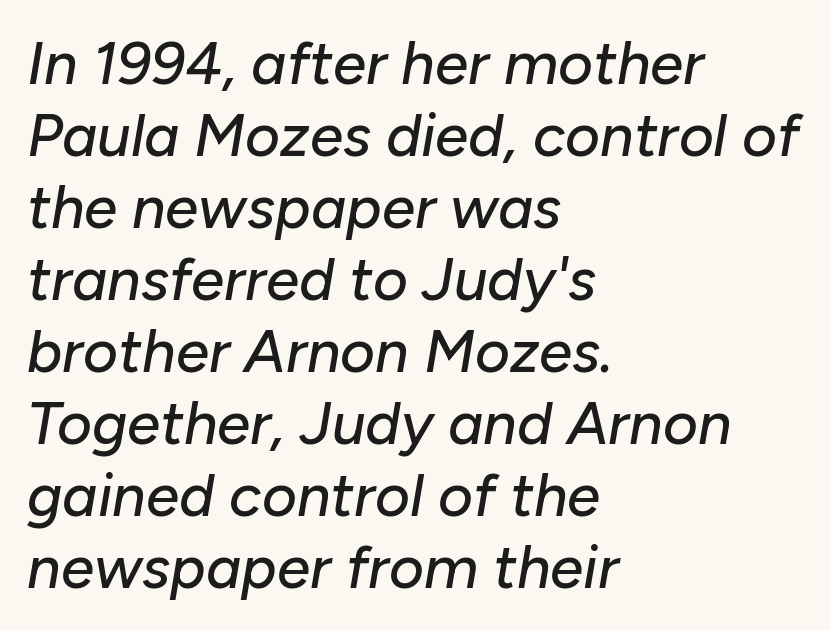
The image shows 60 px text type, italic (leaning right); set left-aligned, line spacing 1.2x, normal letter spacing, not underlined; low stroke contrast and a medium x-height.
